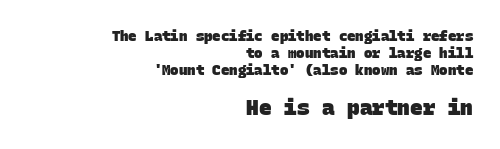
The image shows 21 px bold type; set right-aligned, line spacing 1.22x, normal letter spacing, not underlined; the second (bottom) block is 1.5x larger.
